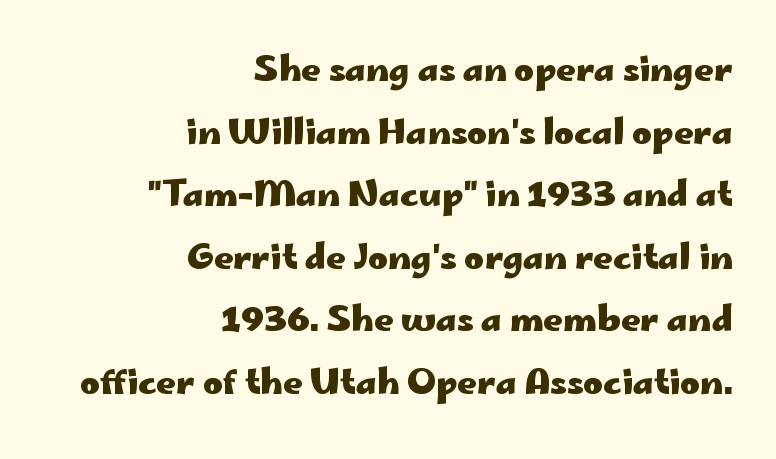
{"serif": "no", "italic": "no", "bold": "yes", "weight": "heavy", "width": "wide", "stroke_contrast": "low", "x_height": "small", "monospaced": "no", "underline": "no", "align": "right", "line_spacing_ratio": 1.84, "letter_spacing": "normal", "letter_spacing_em": 0.0, "glyph_px": 34}
